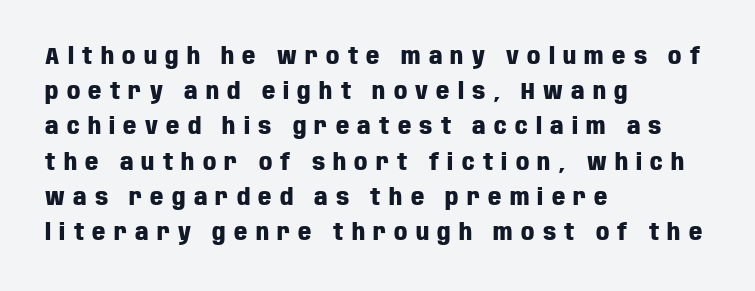
The image shows 23 px bold type, upright; set left-aligned, normal line spacing (1.53x), unusually wide letter spacing (+0.36 em), not underlined.
